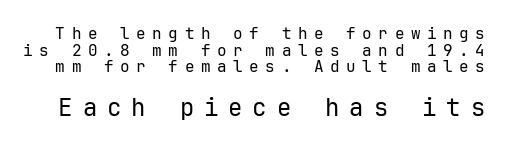
Vertically, the passage feels compressed, each row crowding the next. Clear beneath every line of the passage. Heaviness? Minimal to ordinary, like unemphasized prose. Each word looks stretched out because of the extra space between its letters. If you drew a line through each stem, it would be perfectly vertical.
